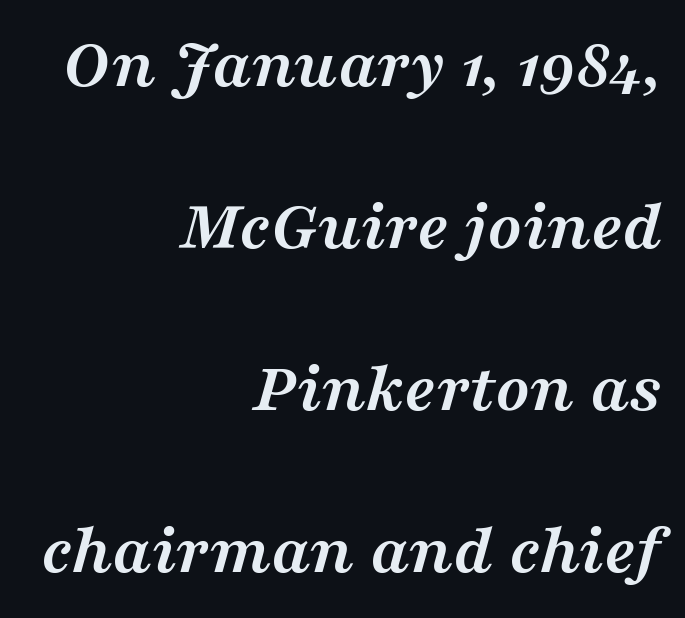
The image shows 71 px semibold, wide serif type, italic (leaning right); set right-aligned, loose line spacing (2.28x), normal letter spacing, not underlined; medium stroke contrast and a medium x-height.
